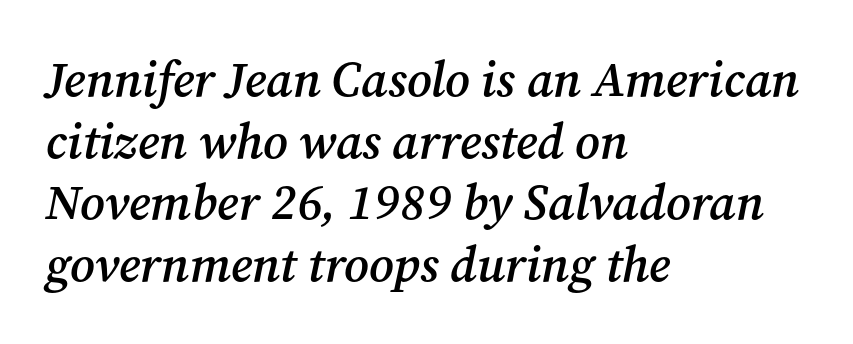
{"serif": "yes", "italic": "yes", "lean": "right", "slant_degrees": 12, "bold": "semi", "weight": "semibold", "width": "normal", "stroke_contrast": "medium", "x_height": "medium", "monospaced": "no", "underline": "no", "align": "left", "line_spacing": "normal", "line_spacing_ratio": 1.26, "letter_spacing": "normal", "letter_spacing_em": 0.0, "glyph_px": 49}
